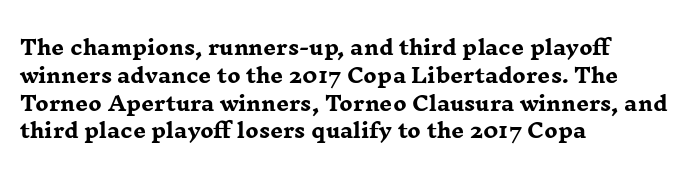
The image shows 20 px bold type, upright; set left-aligned, normal line spacing (1.39x), normal letter spacing, not underlined.
